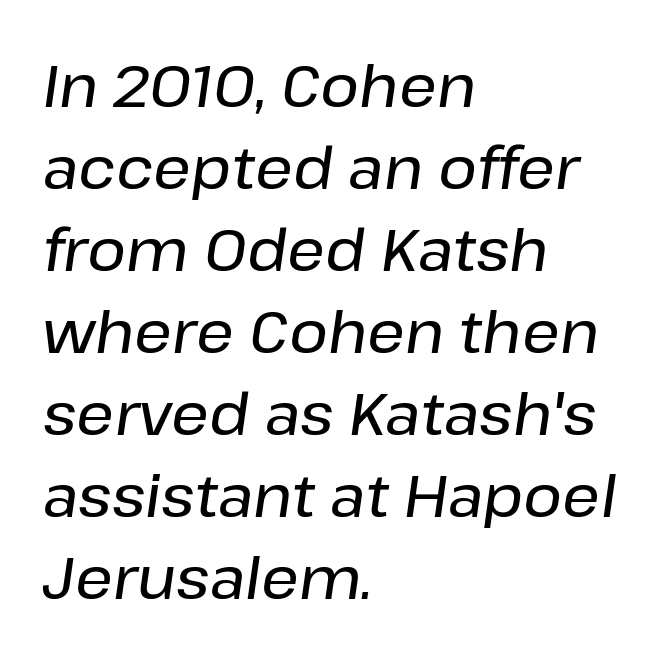
{"italic": "yes", "lean": "right", "slant_degrees": 8, "width": "normal", "stroke_contrast": "low", "x_height": "medium", "monospaced": "no", "underline": "no", "align": "left", "line_spacing": "normal", "line_spacing_ratio": 1.39, "letter_spacing": "normal", "letter_spacing_em": 0.0, "glyph_px": 59}
